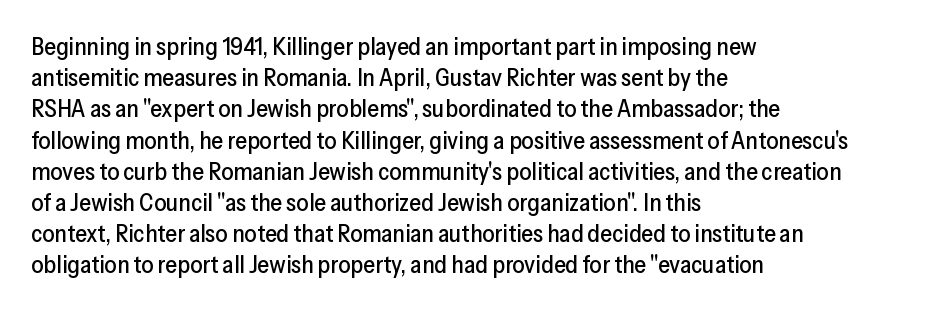
Does the copy run flush right? No — it runs flush left. The font's upright variant was chosen for this text. Descender tails drop into unmarked territory. Reading down the column, the eye jumps a familiar distance to each next line.
